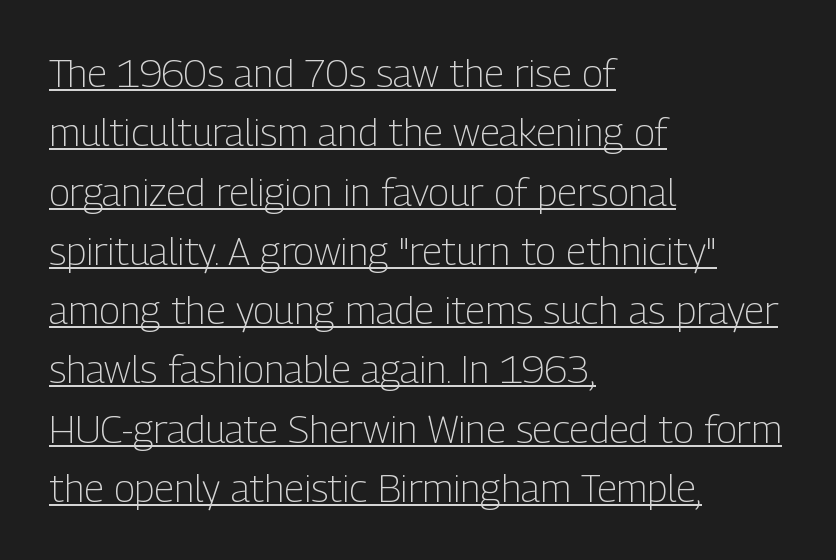
Vertical strokes here are truly vertical. Letterform terminals end flat and unadorned throughout the passage. The lines in this sample share a left origin and differ only in where they stop. Weight class: somewhere from thin through regular. Vertically, the passage feels balanced, rows spaced as you'd expect. Is there an underline? Yes — a line sits under the letters.
